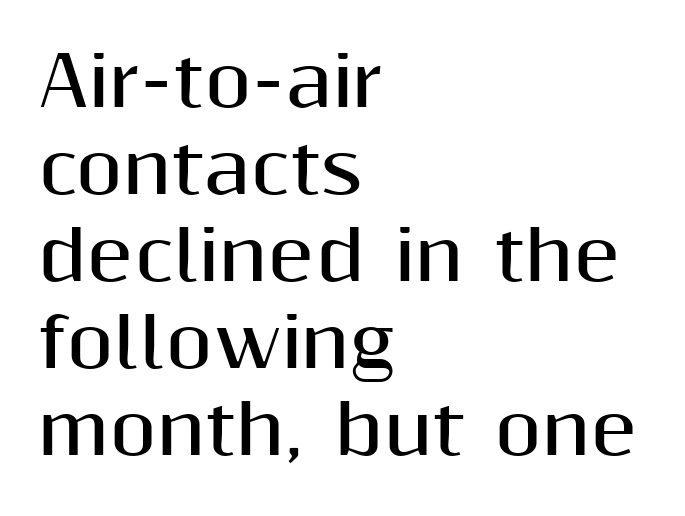
The image shows 68 px bold sans-serif type, upright; set left-aligned, normal line spacing (1.28x), normal letter spacing, not underlined; medium stroke contrast and a medium x-height.
